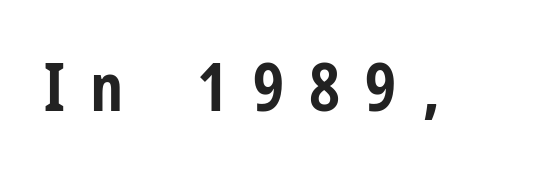
{"serif": "no", "italic": "no", "bold": "yes", "weight": "bold", "width": "condensed", "stroke_contrast": "low", "x_height": "medium", "monospaced": "no", "underline": "no", "letter_spacing": "wide", "letter_spacing_em": 0.38, "glyph_px": 66}
